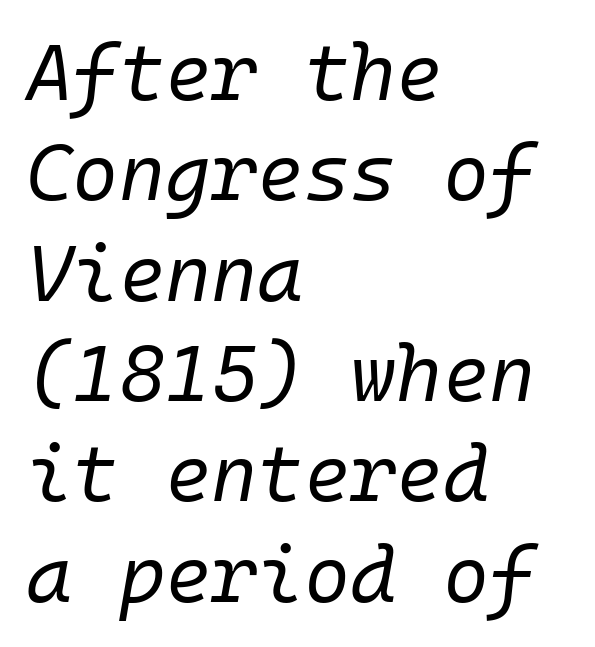
Q: Is the text bold? A: No.
Q: Is the text italic (slanted)? A: Yes, it leans right by about 10 degrees.
Q: Is the text underlined? A: No.
Q: How is the paragraph aligned? A: Left-aligned.
Q: Is the spacing between letters normal or unusually wide? A: Normal.
Q: Is the spacing between lines tight, normal or loose? A: Normal.
Q: Width (condensed, normal, or wide)? A: Normal.
Q: Stroke contrast? A: Low.
Q: x-height? A: Medium.
Q: Monospaced? A: Yes.
